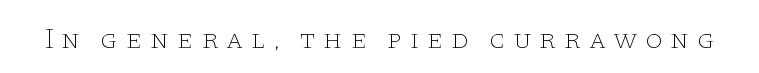
The image shows 28 px thin, wide serif type, upright; set unusually wide letter spacing (+0.26 em), not underlined; low stroke contrast and a large x-height.
